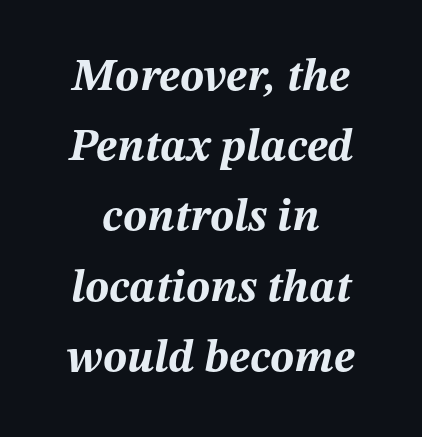
Rendered with sloped, italic letterforms. Does extra space separate the letters? No, they use regular spacing. I'd describe the lettering as bold — thick and assertive. Caption: multi-line text, centered on the measure. These lines are rendered in a variable-pitch font.
